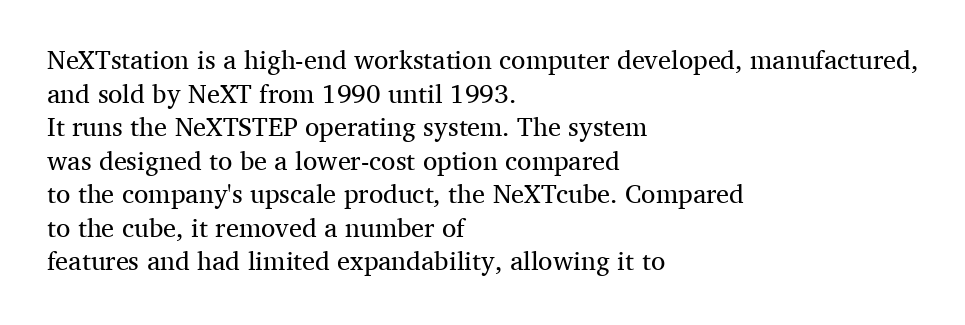
The image shows 26 px text type, upright; set left-aligned, normal line spacing (1.29x), normal letter spacing, not underlined.
